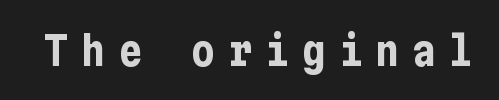
The image shows 40 px bold, condensed sans-serif type, upright; set unusually wide letter spacing (+0.32 em), not underlined; low stroke contrast and a medium x-height.
